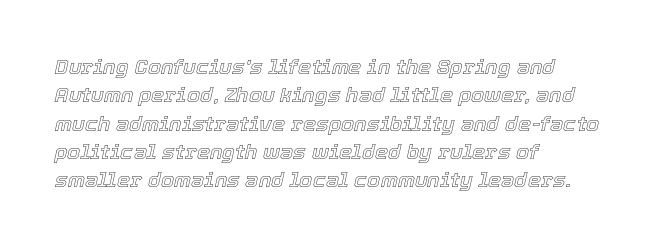
The image shows 21 px text type, italic (leaning right); set left-aligned, normal line spacing (1.35x), normal letter spacing, not underlined.
